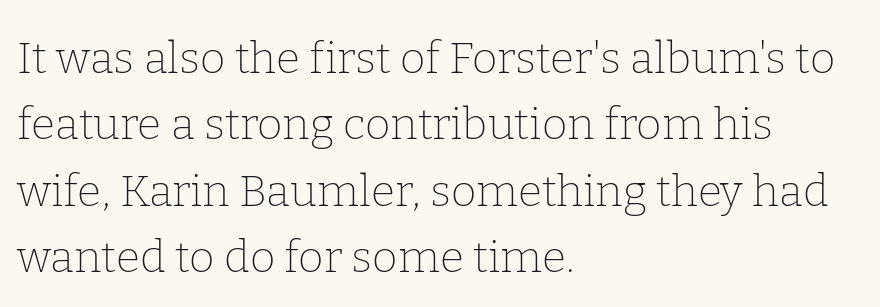
{"serif": "yes", "italic": "no", "bold": "no", "weight": "thin", "width": "normal", "stroke_contrast": "low", "x_height": "medium", "monospaced": "no", "underline": "no", "align": "left", "line_spacing": "normal", "line_spacing_ratio": 1.51, "letter_spacing": "normal", "letter_spacing_em": 0.0, "glyph_px": 44}
